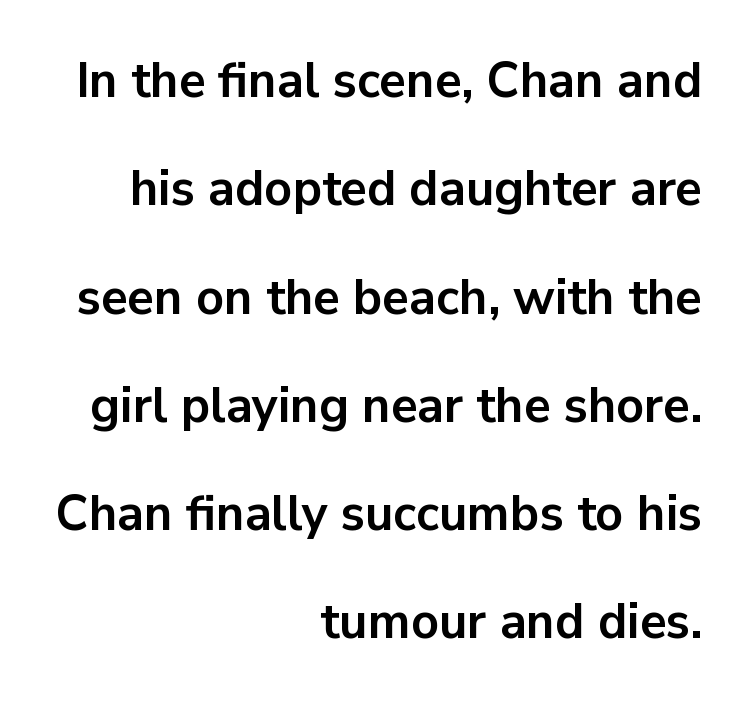
The image shows 49 px bold sans-serif type, upright; set right-aligned, loose line spacing (2.21x), normal letter spacing, not underlined; low stroke contrast and a medium x-height.
